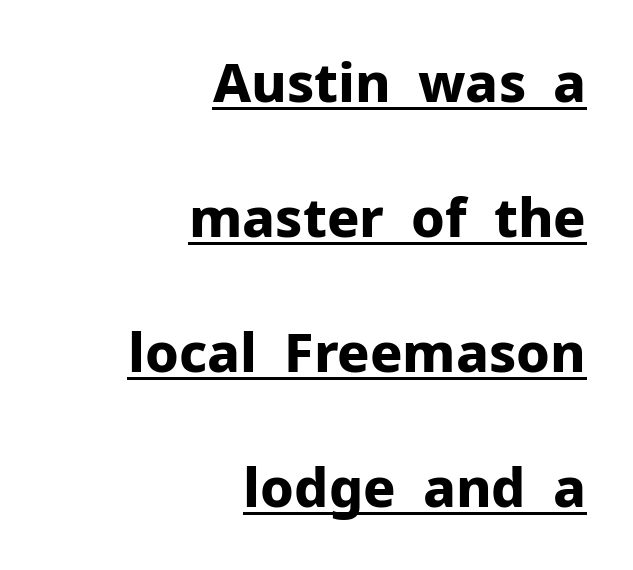
{"serif": "no", "italic": "no", "bold": "yes", "weight": "bold", "width": "normal", "stroke_contrast": "low", "x_height": "medium", "monospaced": "no", "underline": "yes", "align": "right", "line_spacing": "loose", "line_spacing_ratio": 2.5, "letter_spacing": "normal", "letter_spacing_em": 0.0, "glyph_px": 54}
